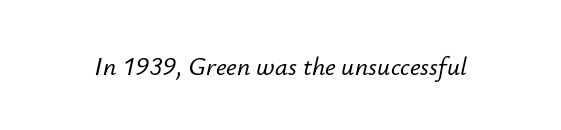
The image shows 26 px text type, italic (leaning right); set normal letter spacing, not underlined.
